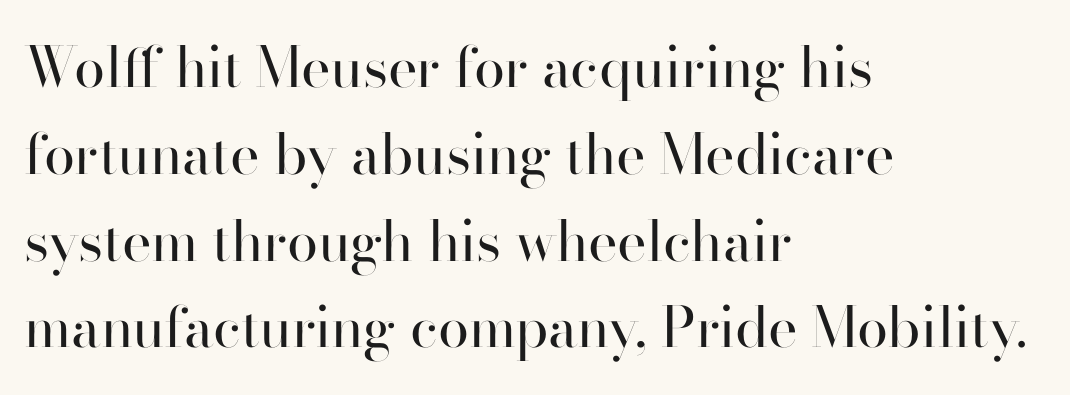
Q: Is the text bold? A: No.
Q: Is the text italic (slanted)? A: No, it is upright.
Q: Is the typeface a serif or a sans-serif typeface? A: Sans-serif.
Q: Is the text underlined? A: No.
Q: How is the paragraph aligned? A: Left-aligned.
Q: Is the spacing between letters normal or unusually wide? A: Normal.
Q: Is the spacing between lines tight, normal or loose? A: Normal.
Q: Width (condensed, normal, or wide)? A: Normal.
Q: Stroke contrast? A: High.
Q: x-height? A: Small.
Q: Monospaced? A: No.
